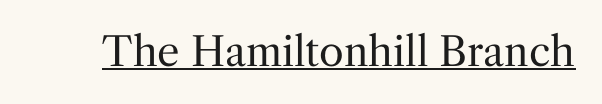
The image shows 40 px regular-weight serif type, upright; set normal letter spacing, underlined; medium stroke contrast and a medium x-height.
